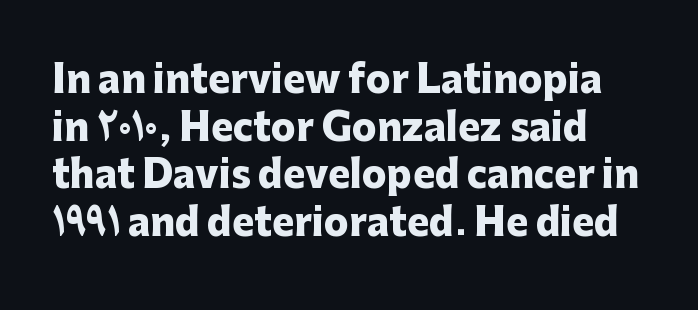
Q: Is the text bold? A: Yes.
Q: Is the text italic (slanted)? A: No, it is upright.
Q: Is the typeface a serif or a sans-serif typeface? A: Sans-serif.
Q: Is the text underlined? A: No.
Q: Is the spacing between letters normal or unusually wide? A: Normal.
Q: Is the spacing between lines tight, normal or loose? A: Normal.
Q: Width (condensed, normal, or wide)? A: Normal.
Q: Stroke contrast? A: Low.
Q: x-height? A: Medium.
Q: Monospaced? A: No.
